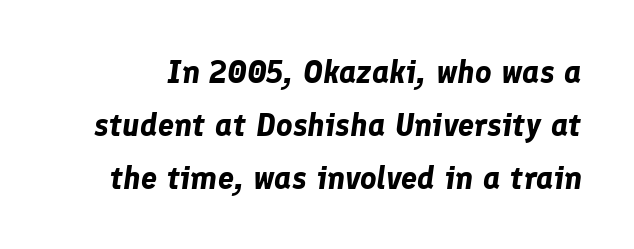
Slant detected: the letters are inclined. Tracking value appears to be zero — textbook default spacing. The characters look thick and weighty, a clear bold. Is there much room between lines? A standard amount, neither cramped nor airy. Underlining? Definitely not there. Character widths vary here, with narrow letters taking less room than wide ones.
